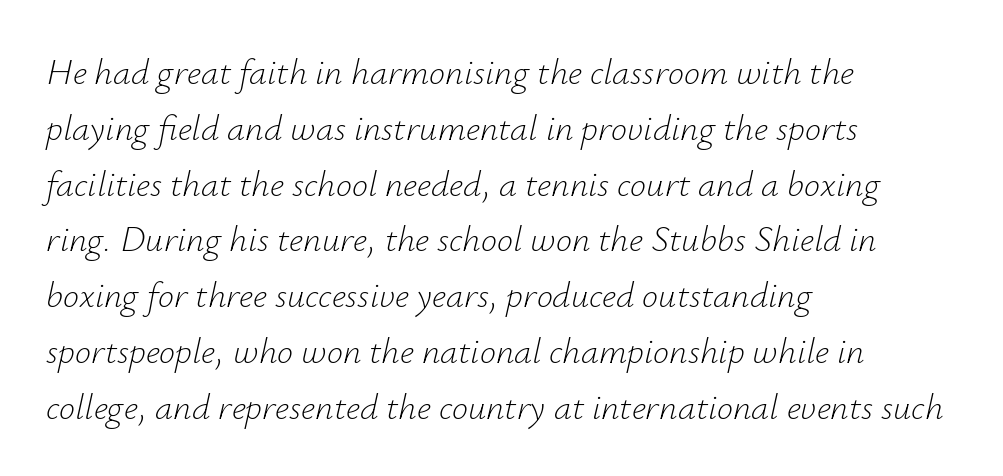
The image shows 36 px light type, italic (leaning right); set left-aligned, normal line spacing (1.55x), normal letter spacing, not underlined; low stroke contrast and a small x-height.
